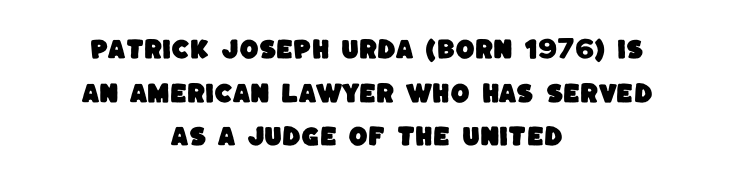
{"underline": "no", "align": "center", "line_spacing": "loose", "line_spacing_ratio": 1.98, "letter_spacing": "normal", "letter_spacing_em": 0.0, "glyph_px": 22}
